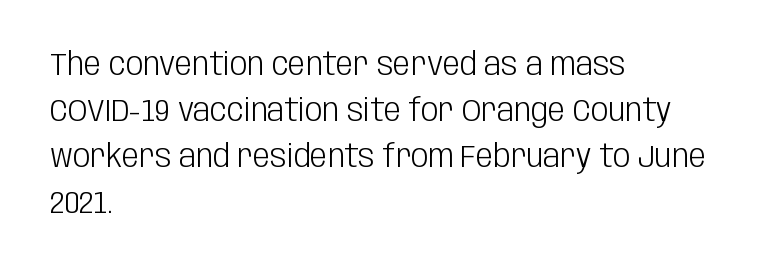
Q: Is the text bold? A: No.
Q: Is the text italic (slanted)? A: No, it is upright.
Q: Is the typeface a serif or a sans-serif typeface? A: Sans-serif.
Q: Is the text underlined? A: No.
Q: How is the paragraph aligned? A: Left-aligned.
Q: Is the spacing between letters normal or unusually wide? A: Normal.
Q: Is the spacing between lines tight, normal or loose? A: Normal.
Q: Width (condensed, normal, or wide)? A: Condensed.
Q: Stroke contrast? A: Low.
Q: x-height? A: Large.
Q: Monospaced? A: No.
